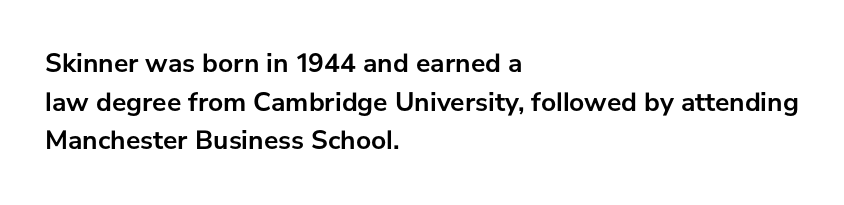
{"italic": "no", "bold": "yes", "underline": "no", "align": "left", "line_spacing": "normal", "line_spacing_ratio": 1.43, "letter_spacing": "normal", "letter_spacing_em": 0.0, "glyph_px": 27}
